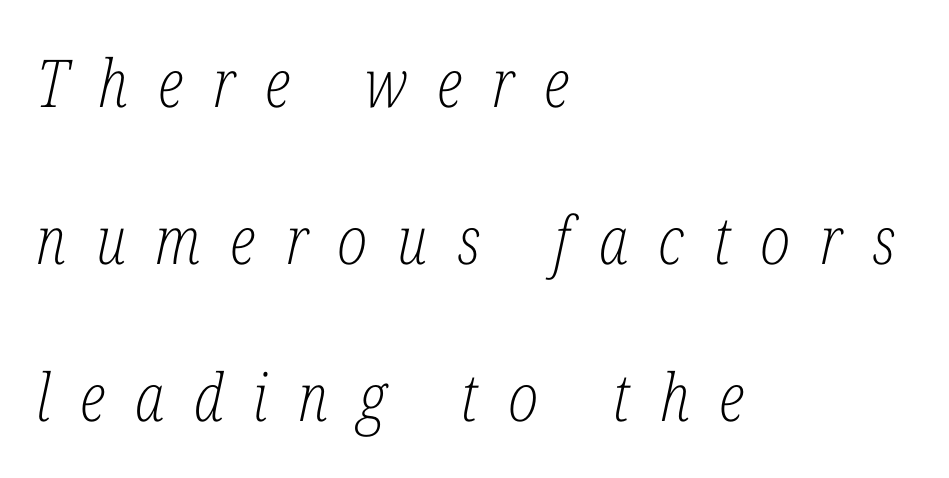
Q: Is the text bold? A: No.
Q: Is the text italic (slanted)? A: Yes, it leans right by about 12 degrees.
Q: Is the typeface a serif or a sans-serif typeface? A: Serif.
Q: Is the text underlined? A: No.
Q: How is the paragraph aligned? A: Left-aligned.
Q: Is the spacing between letters normal or unusually wide? A: Unusually wide.
Q: Is the spacing between lines tight, normal or loose? A: Loose.
Q: Width (condensed, normal, or wide)? A: Condensed.
Q: Stroke contrast? A: Low.
Q: x-height? A: Medium.
Q: Monospaced? A: No.
